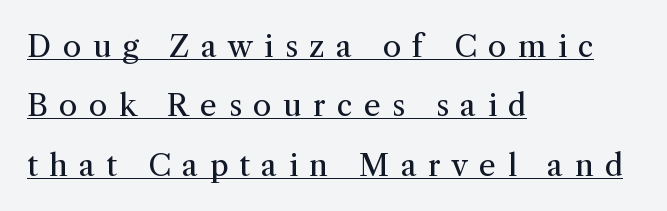
Q: Is the text bold? A: No.
Q: Is the text italic (slanted)? A: No, it is upright.
Q: Is the typeface a serif or a sans-serif typeface? A: Serif.
Q: Is the text underlined? A: Yes.
Q: How is the paragraph aligned? A: Left-aligned.
Q: Is the spacing between letters normal or unusually wide? A: Unusually wide.
Q: Is the spacing between lines tight, normal or loose? A: Loose.
Q: Width (condensed, normal, or wide)? A: Normal.
Q: Stroke contrast? A: Medium.
Q: x-height? A: Medium.
Q: Monospaced? A: No.
